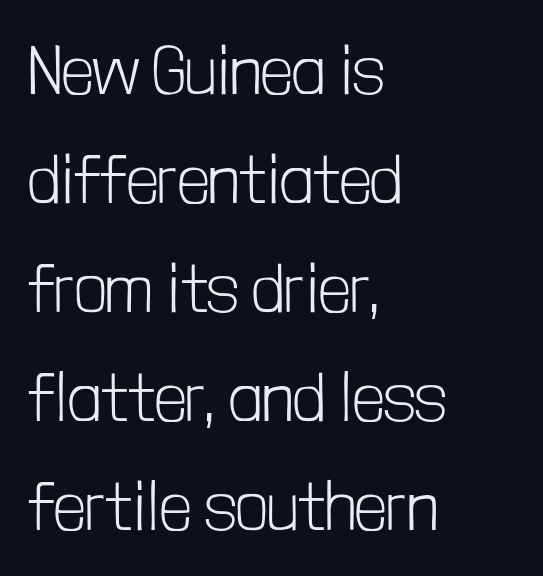
Q: Is the text bold? A: No.
Q: Is the text italic (slanted)? A: No, it is upright.
Q: Is the typeface a serif or a sans-serif typeface? A: Sans-serif.
Q: Is the text underlined? A: No.
Q: How is the paragraph aligned? A: Left-aligned.
Q: Is the spacing between letters normal or unusually wide? A: Normal.
Q: Is the spacing between lines tight, normal or loose? A: Normal.
Q: Width (condensed, normal, or wide)? A: Condensed.
Q: Stroke contrast? A: Low.
Q: x-height? A: Medium.
Q: Monospaced? A: No.
